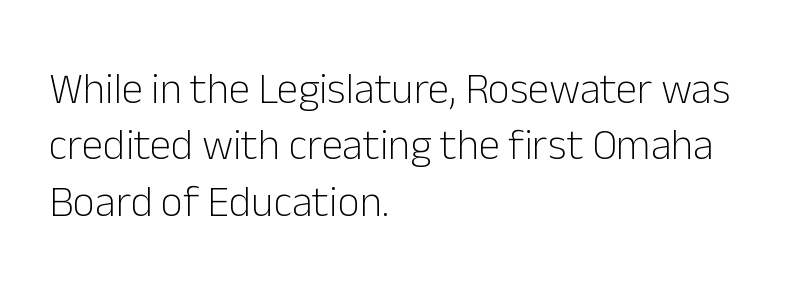
The image shows 43 px light sans-serif type, upright; set left-aligned, normal line spacing (1.31x), normal letter spacing, not underlined; low stroke contrast and a medium x-height.
